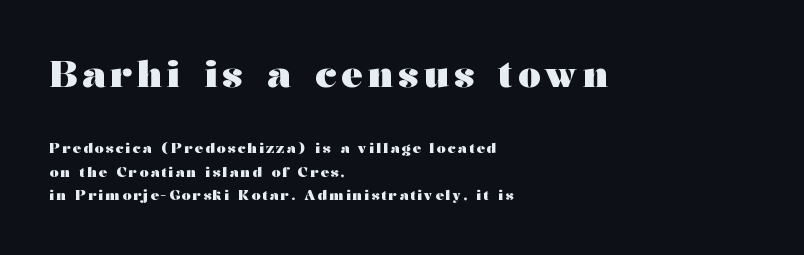
{"serif": "yes", "italic": "no", "bold": "yes", "weight": "heavy", "width": "wide", "stroke_contrast": "medium", "x_height": "medium", "monospaced": "no", "underline": "no", "align": "left", "line_spacing": "normal", "line_spacing_ratio": 1.68, "larger_block": "first", "size_ratio": 2.57, "glyph_px": 36}
